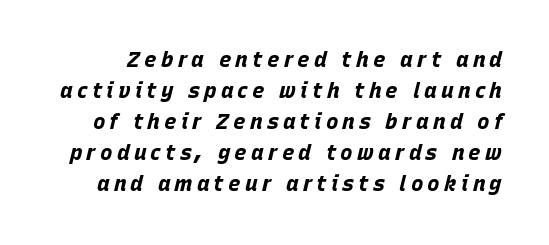
Summary of vertical rhythm: regular, with standard interline spacing. Posture: slanted. Weight: bold. Students, note that the glyphs here are deliberately spaced far apart. Check under the words: just untouched page.
